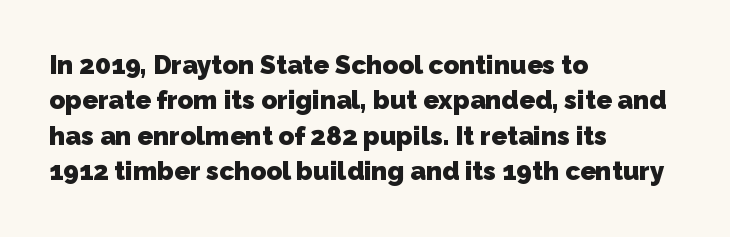
Q: Is the text bold? A: Yes.
Q: Is the text underlined? A: No.
Q: How is the paragraph aligned? A: Left-aligned.
Q: Is the spacing between letters normal or unusually wide? A: Normal.
Q: Is the spacing between lines tight, normal or loose? A: Normal.
